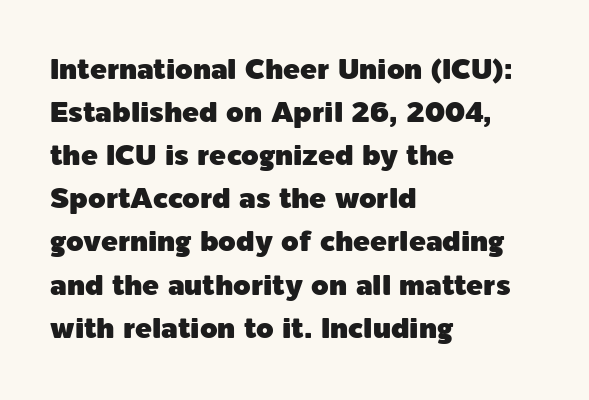
Q: Is the text italic (slanted)? A: No, it is upright.
Q: Is the typeface a serif or a sans-serif typeface? A: Sans-serif.
Q: Is the text underlined? A: No.
Q: How is the paragraph aligned? A: Left-aligned.
Q: Is the spacing between letters normal or unusually wide? A: Normal.
Q: Is the spacing between lines tight, normal or loose? A: Normal.
Q: Width (condensed, normal, or wide)? A: Normal.
Q: x-height? A: Medium.
Q: Monospaced? A: No.
